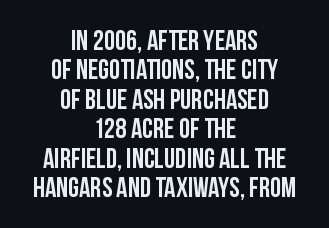
{"serif": "no", "italic": "no", "width": "condensed", "stroke_contrast": "low", "x_height": "large", "monospaced": "no", "underline": "no", "align": "center", "line_spacing": "tight", "line_spacing_ratio": 1.05, "letter_spacing": "normal", "letter_spacing_em": 0.0, "glyph_px": 28}
